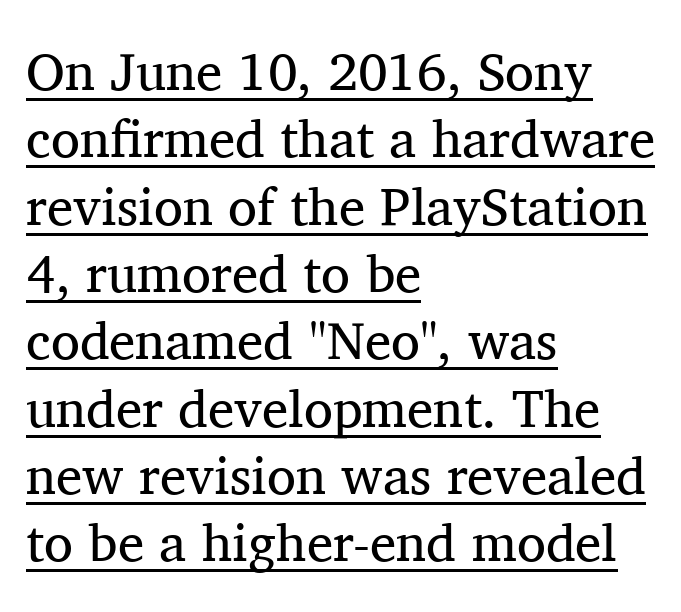
Q: Is the text bold? A: No.
Q: Is the text italic (slanted)? A: No, it is upright.
Q: Is the typeface a serif or a sans-serif typeface? A: Serif.
Q: Is the text underlined? A: Yes.
Q: How is the paragraph aligned? A: Left-aligned.
Q: Is the spacing between letters normal or unusually wide? A: Normal.
Q: Is the spacing between lines tight, normal or loose? A: Normal.
Q: Width (condensed, normal, or wide)? A: Normal.
Q: Stroke contrast? A: Medium.
Q: x-height? A: Medium.
Q: Monospaced? A: No.
